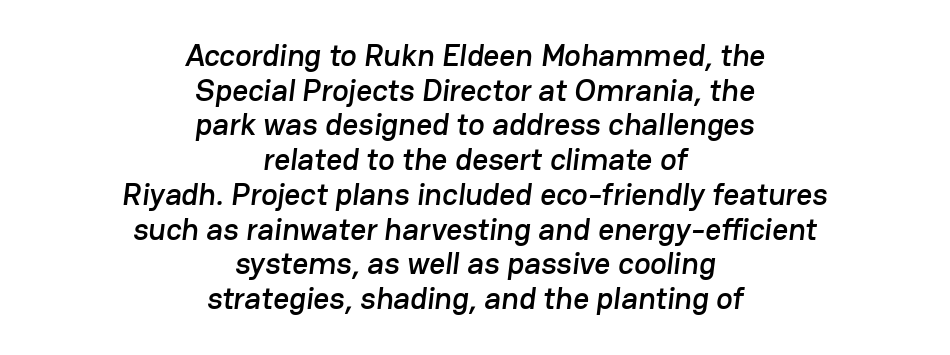
The image shows 31 px sans-serif type; set centered, tight line spacing (1.12x), normal letter spacing, not underlined; low stroke contrast and a medium x-height.
